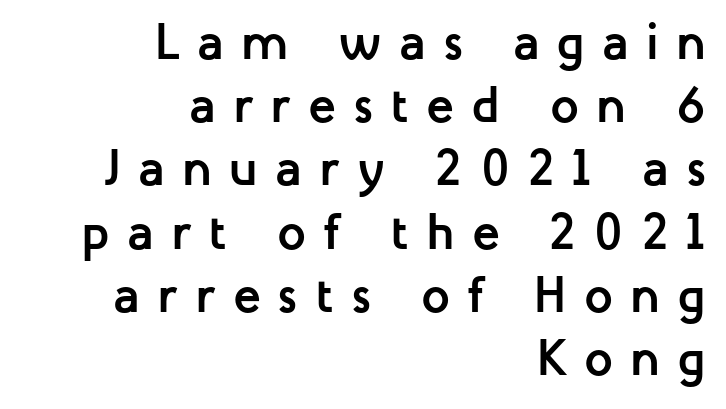
Stroke terminals: plain, sans-serif. Look at the stroke-to-counter ratio: heavy, a bold. Tracking here is generous; glyphs stand well apart from one another. The words here are not underlined.
